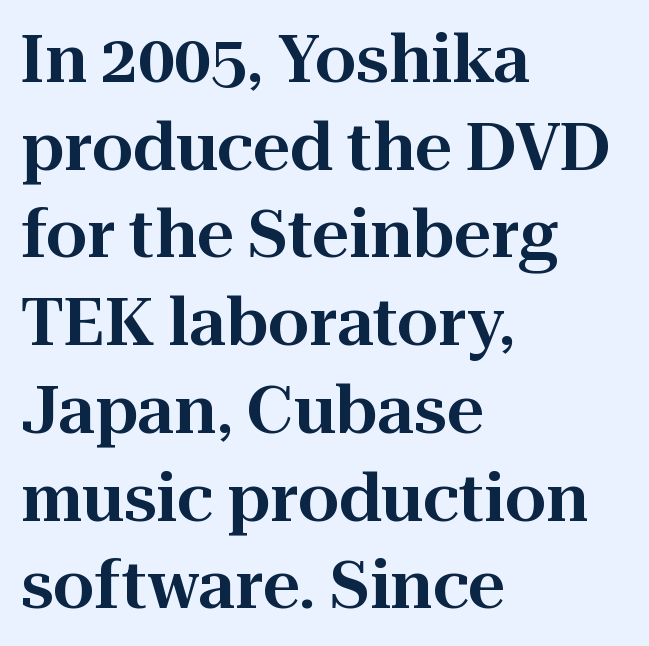
Q: Is the text italic (slanted)? A: No, it is upright.
Q: Is the typeface a serif or a sans-serif typeface? A: Serif.
Q: Is the text underlined? A: No.
Q: How is the paragraph aligned? A: Left-aligned.
Q: Is the spacing between letters normal or unusually wide? A: Normal.
Q: Is the spacing between lines tight, normal or loose? A: Normal.
Q: Width (condensed, normal, or wide)? A: Normal.
Q: Stroke contrast? A: High.
Q: x-height? A: Medium.
Q: Monospaced? A: No.
